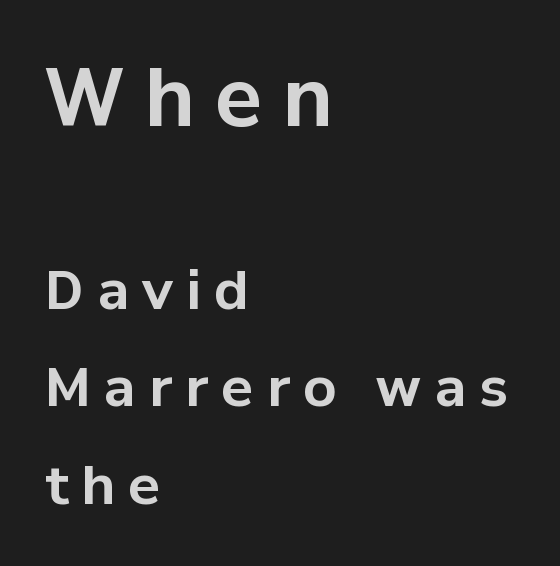
Look at the stroke-to-counter ratio: heavy, a bold. This rendering uses left alignment, leaving the right contour irregular. Unmarked baselines from the first word to the last. These lines are composed in type without serifs. The face used here is proportionally spaced, like ordinary book or web type. The typography opts for an upright posture over an oblique one.
